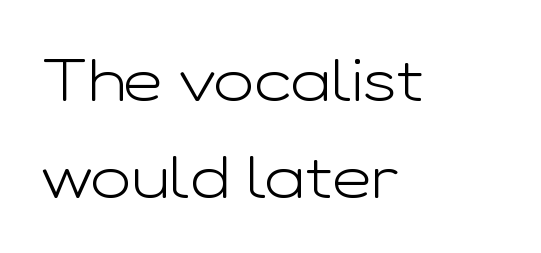
Each line starts at the same left margin while the right side varies. Bold? No — there's no thickening of the strokes. Each letter's strokes conclude bluntly, with no projecting serifs. A typesetter would call this proportional, since set widths differ per character.
